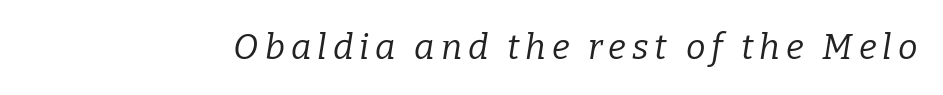
Q: Is the text bold? A: No.
Q: Is the text italic (slanted)? A: Yes, it leans right by about 9 degrees.
Q: Is the typeface a serif or a sans-serif typeface? A: Serif.
Q: Is the text underlined? A: No.
Q: Width (condensed, normal, or wide)? A: Normal.
Q: Stroke contrast? A: Low.
Q: x-height? A: Medium.
Q: Monospaced? A: No.
